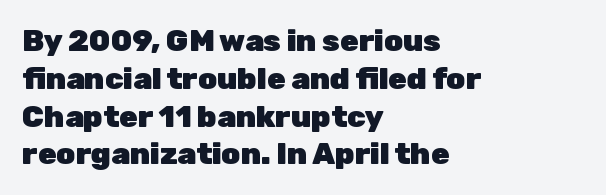
Q: Is the text bold? A: Yes.
Q: Is the text italic (slanted)? A: No, it is upright.
Q: Is the typeface a serif or a sans-serif typeface? A: Sans-serif.
Q: Is the text underlined? A: No.
Q: How is the paragraph aligned? A: Left-aligned.
Q: Is the spacing between letters normal or unusually wide? A: Normal.
Q: Is the spacing between lines tight, normal or loose? A: Normal.
Q: Width (condensed, normal, or wide)? A: Normal.
Q: Stroke contrast? A: Low.
Q: x-height? A: Medium.
Q: Monospaced? A: No.
